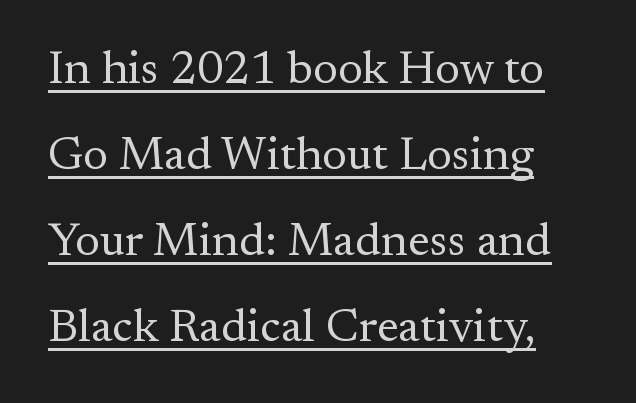
Q: Is the text bold? A: No.
Q: Is the text italic (slanted)? A: No, it is upright.
Q: Is the typeface a serif or a sans-serif typeface? A: Serif.
Q: Is the text underlined? A: Yes.
Q: How is the paragraph aligned? A: Left-aligned.
Q: Is the spacing between letters normal or unusually wide? A: Normal.
Q: Width (condensed, normal, or wide)? A: Normal.
Q: Stroke contrast? A: Medium.
Q: x-height? A: Small.
Q: Monospaced? A: No.
